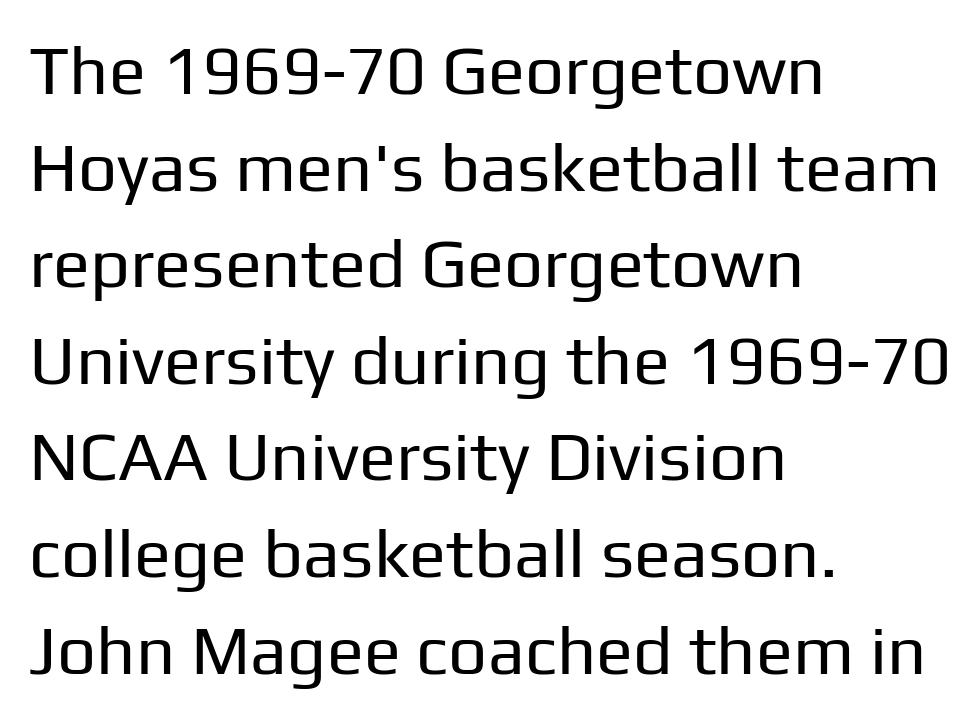
{"serif": "no", "italic": "no", "bold": "no", "weight": "regular", "width": "normal", "stroke_contrast": "low", "x_height": "medium", "monospaced": "no", "underline": "no", "align": "left", "line_spacing": "normal", "line_spacing_ratio": 1.4, "letter_spacing": "normal", "letter_spacing_em": 0.0, "glyph_px": 69}
